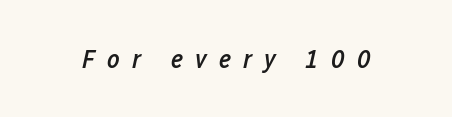
The image shows 27 px text type, italic (leaning right); set unusually wide letter spacing (+0.45 em), not underlined.
